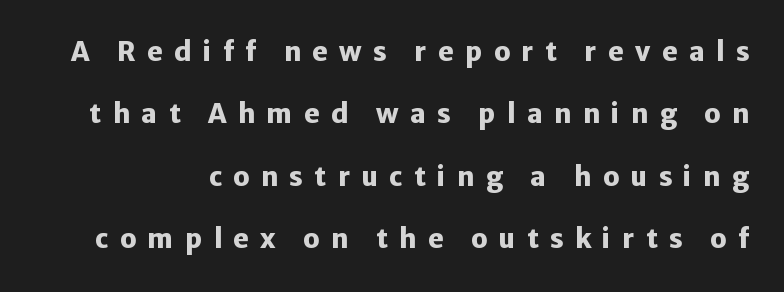
Q: Is the text bold? A: Yes.
Q: Is the text italic (slanted)? A: No, it is upright.
Q: Is the text underlined? A: No.
Q: Is the spacing between letters normal or unusually wide? A: Unusually wide.
Q: Is the spacing between lines tight, normal or loose? A: Loose.
